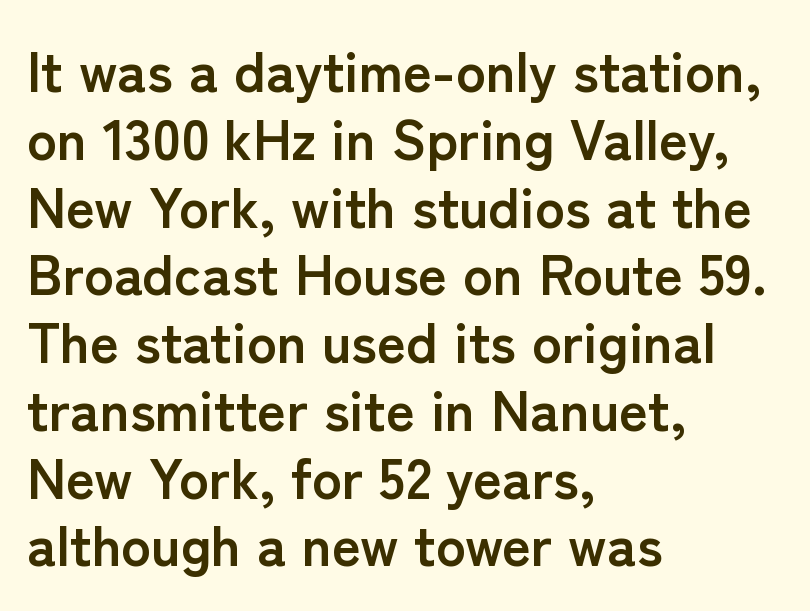
Q: Is the text bold? A: Yes.
Q: Is the text italic (slanted)? A: No, it is upright.
Q: Is the typeface a serif or a sans-serif typeface? A: Sans-serif.
Q: Is the text underlined? A: No.
Q: How is the paragraph aligned? A: Left-aligned.
Q: Is the spacing between letters normal or unusually wide? A: Normal.
Q: Width (condensed, normal, or wide)? A: Normal.
Q: Stroke contrast? A: Low.
Q: x-height? A: Medium.
Q: Monospaced? A: No.
